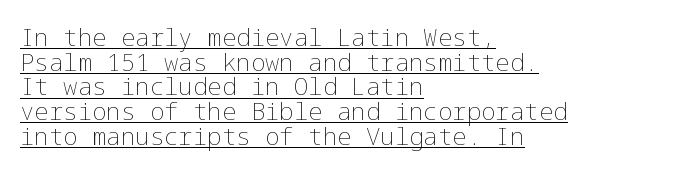
Q: Is the text bold? A: No.
Q: Is the text italic (slanted)? A: No, it is upright.
Q: Is the text underlined? A: Yes.
Q: How is the paragraph aligned? A: Left-aligned.
Q: Is the spacing between letters normal or unusually wide? A: Normal.
Q: Is the spacing between lines tight, normal or loose? A: Tight.
